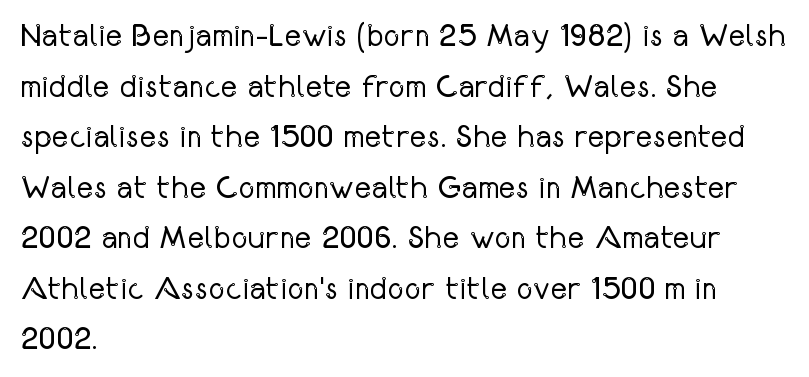
Teacher's note: observe the even left margin — that is flush-left alignment. The face used here is a sans, in the tradition of grotesques and geometrics. Bold? No — there's no thickening of the strokes. The letters stand straight up with perfectly vertical stems. In terms of letterspacing, this is plain default setting. Regarding leading, the lines here are spaced in the standard way.
